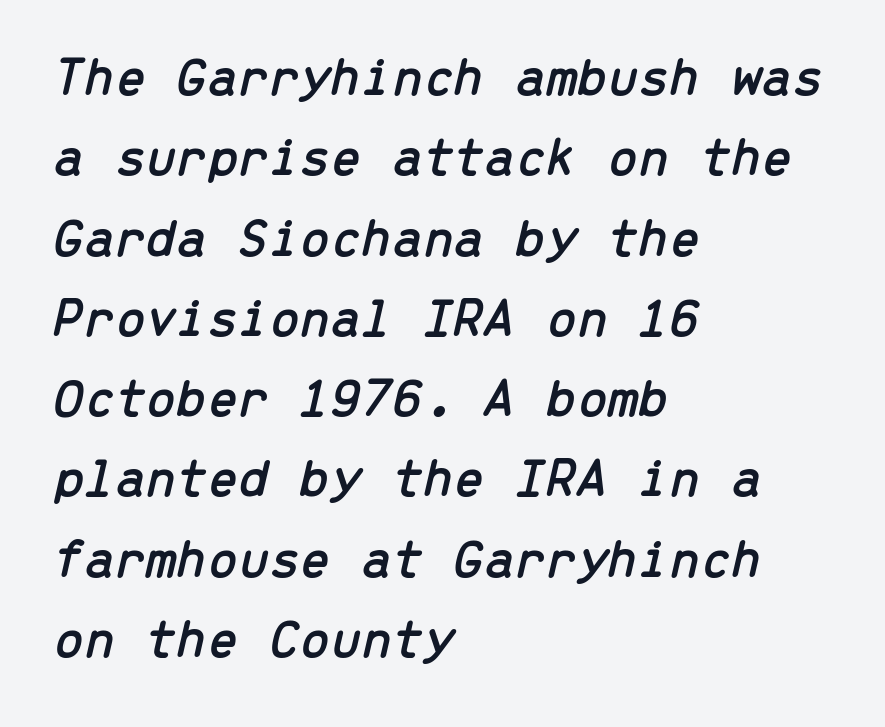
The image shows 55 px text type, italic (leaning right), monospaced; set left-aligned, normal line spacing (1.46x), normal letter spacing, not underlined; low stroke contrast and a medium x-height.
